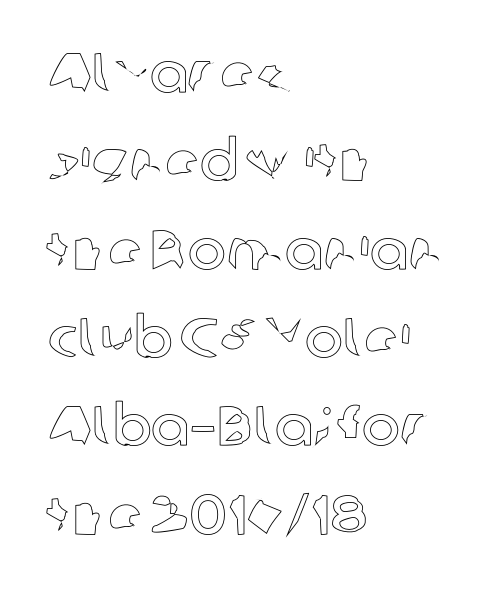
Q: Is the text italic (slanted)? A: No, it is upright.
Q: Is the text underlined? A: No.
Q: How is the paragraph aligned? A: Left-aligned.
Q: Is the spacing between letters normal or unusually wide? A: Normal.
Q: Is the spacing between lines tight, normal or loose? A: Normal.
Q: Width (condensed, normal, or wide)? A: Normal.
Q: x-height? A: Medium.
Q: Monospaced? A: No.
